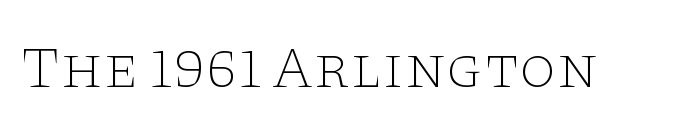
{"serif": "yes", "italic": "no", "bold": "no", "weight": "thin", "width": "wide", "stroke_contrast": "low", "x_height": "large", "monospaced": "no", "underline": "no", "letter_spacing": "normal", "letter_spacing_em": 0.0, "glyph_px": 60}
